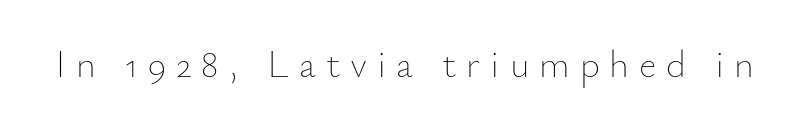
Proportional: the letters do not fall into vertical columns. Loose tracking; the words dissolve into strings of separated letters. Do the letters lean? They stand straight. Unbolded letterforms with no extra heft. Honestly, there is no underline to notice here at all.
